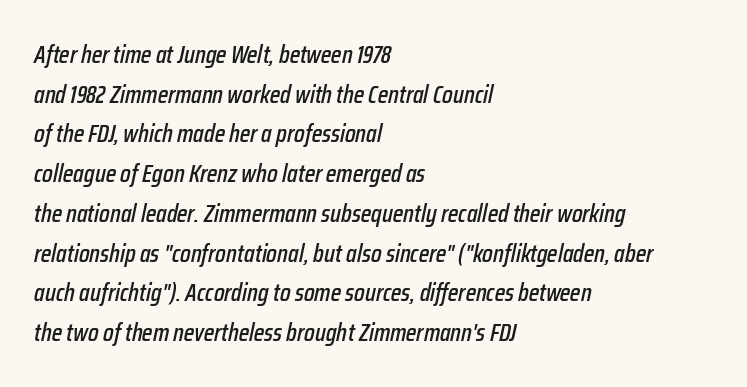
{"italic": "yes", "lean": "right", "slant_degrees": 12, "underline": "no", "align": "left", "line_spacing": "normal", "line_spacing_ratio": 1.59, "letter_spacing": "normal", "letter_spacing_em": 0.0, "glyph_px": 25}
